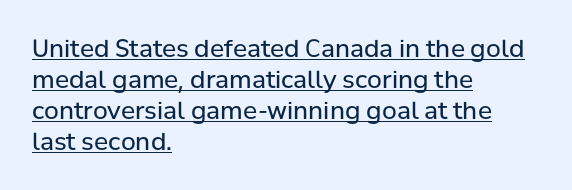
Q: Is the text bold? A: No.
Q: Is the text italic (slanted)? A: No, it is upright.
Q: Is the text underlined? A: Yes.
Q: How is the paragraph aligned? A: Left-aligned.
Q: Is the spacing between letters normal or unusually wide? A: Normal.
Q: Is the spacing between lines tight, normal or loose? A: Normal.
